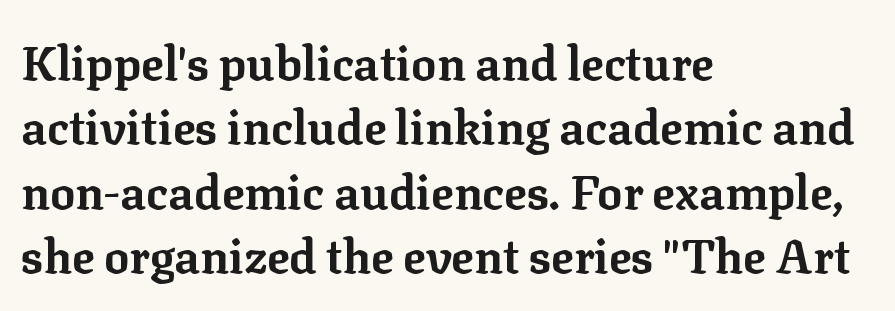
The image shows 47 px bold serif type, upright; set left-aligned, normal line spacing (1.37x), normal letter spacing, not underlined; low stroke contrast and a medium x-height.
